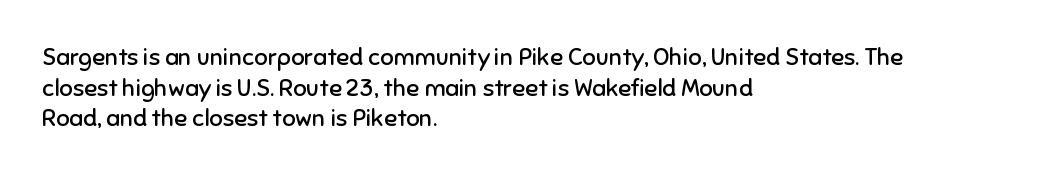
{"italic": "no", "bold": "no", "underline": "no", "align": "left", "line_spacing": "normal", "line_spacing_ratio": 1.28, "letter_spacing": "normal", "letter_spacing_em": 0.0, "glyph_px": 24}
